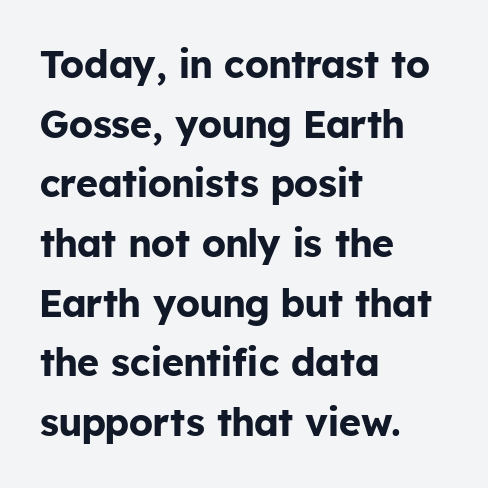
A normal amount of white space separates one row of letters from the next. Rendered with straight, roman letterforms. The passage shown is not underscored anywhere. No feet cap the strokes, marking this as sans-serif type. Spacing between characters is what you'd get straight out of the box. A student would call this left alignment; a typographer would say flush left, rag right.
